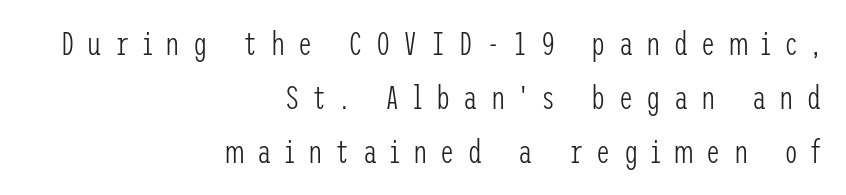
Q: Is the text bold? A: No.
Q: Is the text italic (slanted)? A: No, it is upright.
Q: Is the typeface a serif or a sans-serif typeface? A: Sans-serif.
Q: Is the text underlined? A: No.
Q: How is the paragraph aligned? A: Right-aligned.
Q: Is the spacing between letters normal or unusually wide? A: Unusually wide.
Q: Is the spacing between lines tight, normal or loose? A: Normal.
Q: Width (condensed, normal, or wide)? A: Condensed.
Q: Stroke contrast? A: Low.
Q: x-height? A: Medium.
